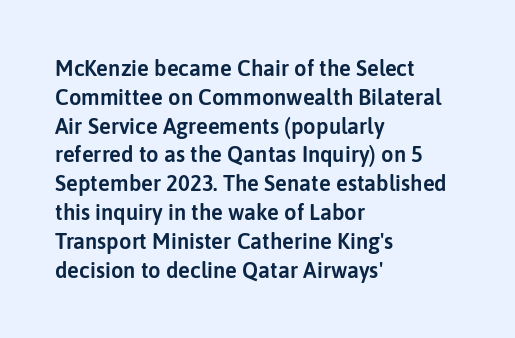
Descender tails drop into unmarked territory. Horizontal alignment here is leftward, the default for most running prose. Does extra space separate the letters? No, they use regular spacing. Upright lettering throughout. Evenly set lines give the paragraph a standard silhouette.
